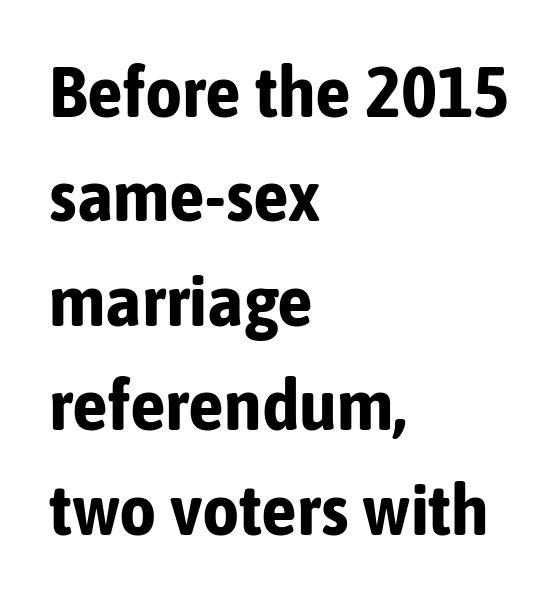
Has an underline been added? It has not. There is no visible air inserted between adjacent glyphs. The lines in this sample share a left origin and differ only in where they stop. To sum up the face: it is a sans, with no serifs. I'd describe the lettering as bold — thick and assertive.
